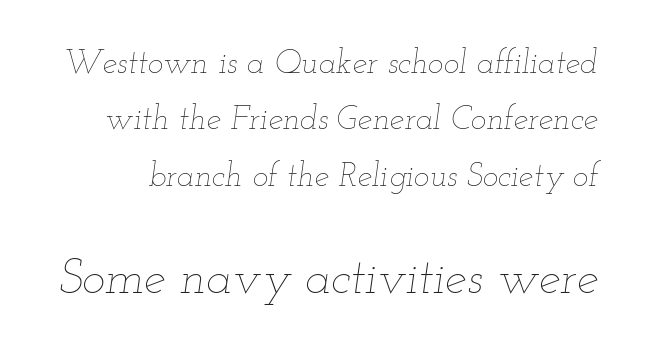
The image shows 49 px thin, wide type, italic (leaning right); set line spacing 1.71x, normal letter spacing, not underlined; the second (bottom) block is 1.48x larger; low stroke contrast and a small x-height.
